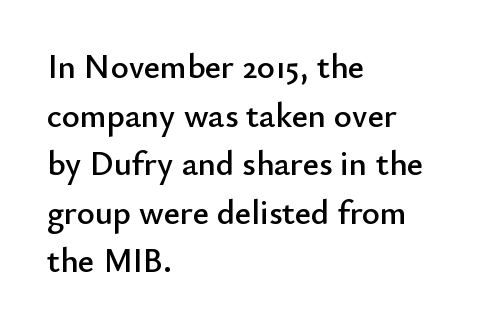
Glance below the letters and you will spot only blank space. Does the type have serifs? No, each stem ends abruptly. This sample has the flowing, uneven cadence of proportional lettering. A typesetter would mark this as roman, not italic. The rag falls on the right side of this text block.
